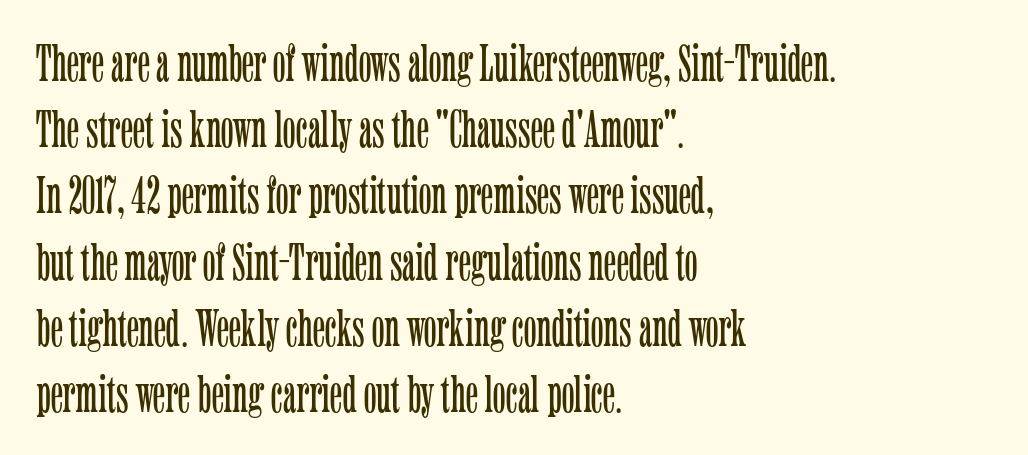
Q: Is the text bold? A: No.
Q: Is the text italic (slanted)? A: No, it is upright.
Q: Is the typeface a serif or a sans-serif typeface? A: Serif.
Q: Is the text underlined? A: No.
Q: How is the paragraph aligned? A: Left-aligned.
Q: Is the spacing between letters normal or unusually wide? A: Normal.
Q: Is the spacing between lines tight, normal or loose? A: Normal.
Q: Width (condensed, normal, or wide)? A: Condensed.
Q: Stroke contrast? A: Low.
Q: x-height? A: Medium.
Q: Monospaced? A: No.
